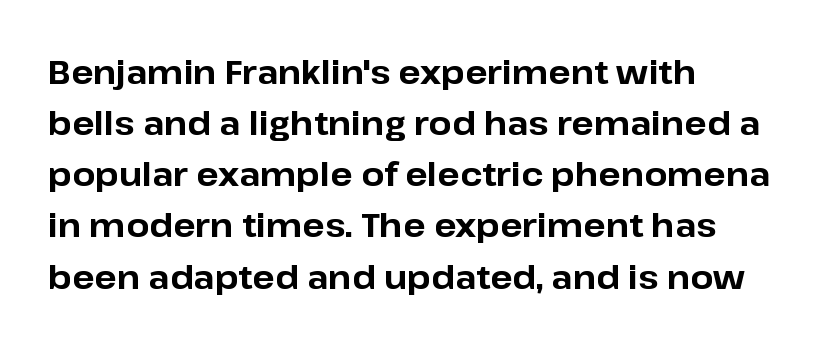
Q: Is the text bold? A: Yes.
Q: Is the text italic (slanted)? A: No, it is upright.
Q: Is the typeface a serif or a sans-serif typeface? A: Sans-serif.
Q: Is the text underlined? A: No.
Q: How is the paragraph aligned? A: Left-aligned.
Q: Is the spacing between letters normal or unusually wide? A: Normal.
Q: Is the spacing between lines tight, normal or loose? A: Normal.
Q: Width (condensed, normal, or wide)? A: Normal.
Q: Stroke contrast? A: Low.
Q: x-height? A: Medium.
Q: Monospaced? A: No.
